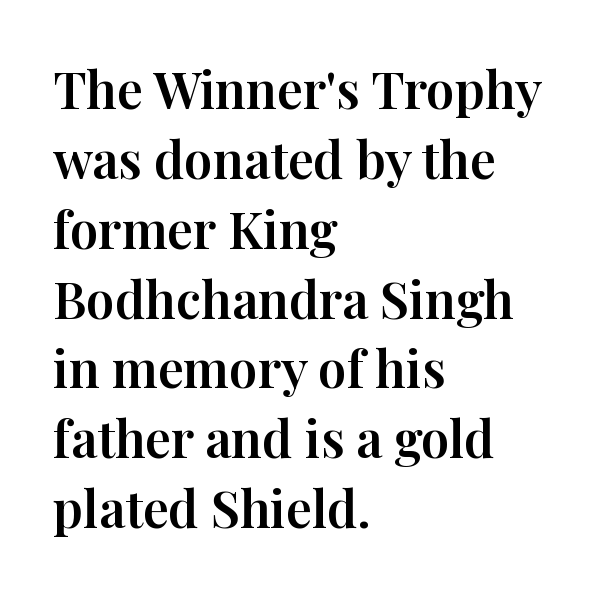
The type is set solid horizontally, with unmodified tracking. When letters stand straight like this, we call the style roman or upright. The designer went with a serif here, giving each stem small feet. The vertical gap from one line to the next is medium.
